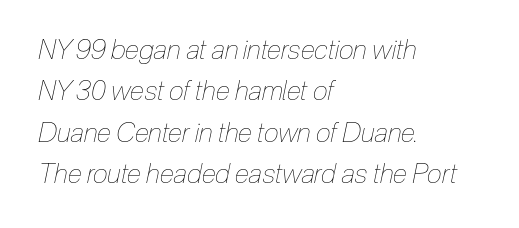
The image shows 27 px text type, italic (leaning right); set left-aligned, normal line spacing (1.53x), normal letter spacing, not underlined.
